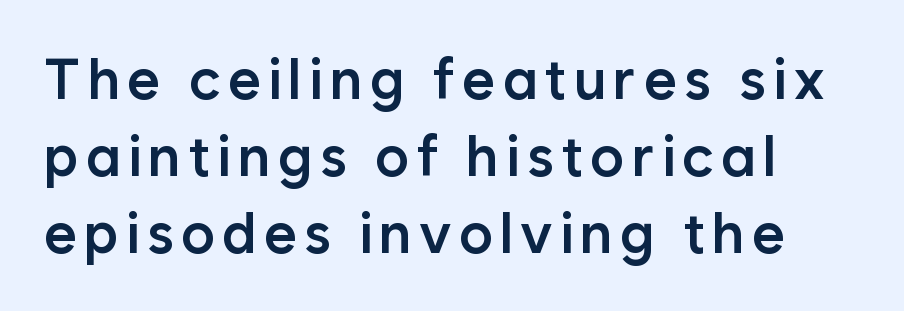
Q: Is the text bold? A: Semi-bold.
Q: Is the text italic (slanted)? A: No, it is upright.
Q: Is the typeface a serif or a sans-serif typeface? A: Sans-serif.
Q: Is the text underlined? A: No.
Q: How is the paragraph aligned? A: Left-aligned.
Q: Is the spacing between lines tight, normal or loose? A: Normal.
Q: Width (condensed, normal, or wide)? A: Normal.
Q: Stroke contrast? A: Low.
Q: x-height? A: Medium.
Q: Monospaced? A: No.
